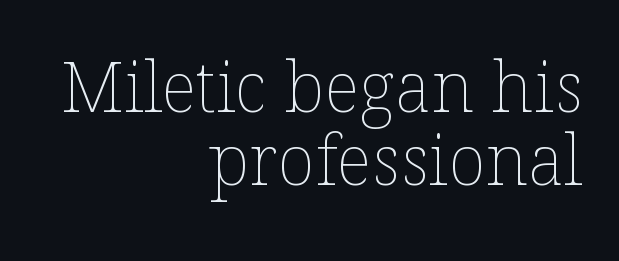
Q: Is the text bold? A: No.
Q: Is the text italic (slanted)? A: No, it is upright.
Q: Is the text underlined? A: No.
Q: How is the paragraph aligned? A: Right-aligned.
Q: Is the spacing between letters normal or unusually wide? A: Normal.
Q: Is the spacing between lines tight, normal or loose? A: Tight.
Q: Width (condensed, normal, or wide)? A: Normal.
Q: Stroke contrast? A: Low.
Q: x-height? A: Medium.
Q: Monospaced? A: No.
